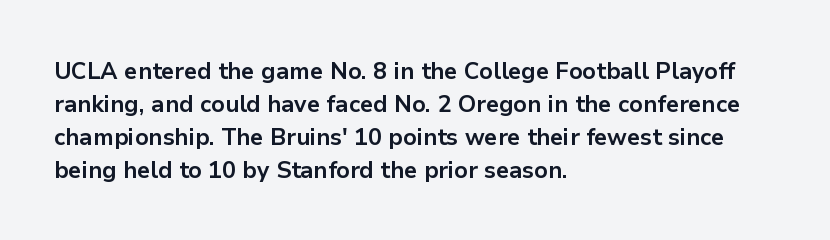
Q: Is the text bold? A: Yes.
Q: Is the text italic (slanted)? A: No, it is upright.
Q: Is the text underlined? A: No.
Q: How is the paragraph aligned? A: Left-aligned.
Q: Is the spacing between letters normal or unusually wide? A: Normal.
Q: Is the spacing between lines tight, normal or loose? A: Normal.
